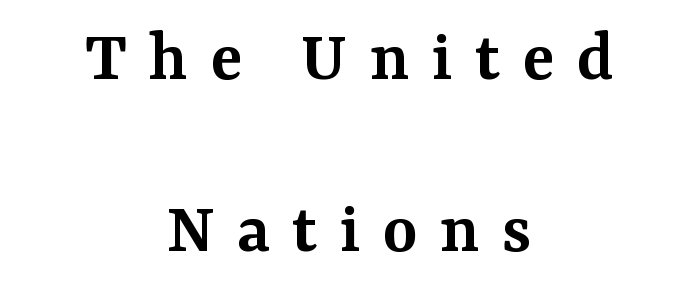
Varying glyph widths throughout — classic text-font behaviour. This is serif lettering, the kind often seen in printed books. Stroke thickness is moderately raised; the sample reads as semibold. Interline gaps are noticeably wide in this sample.
